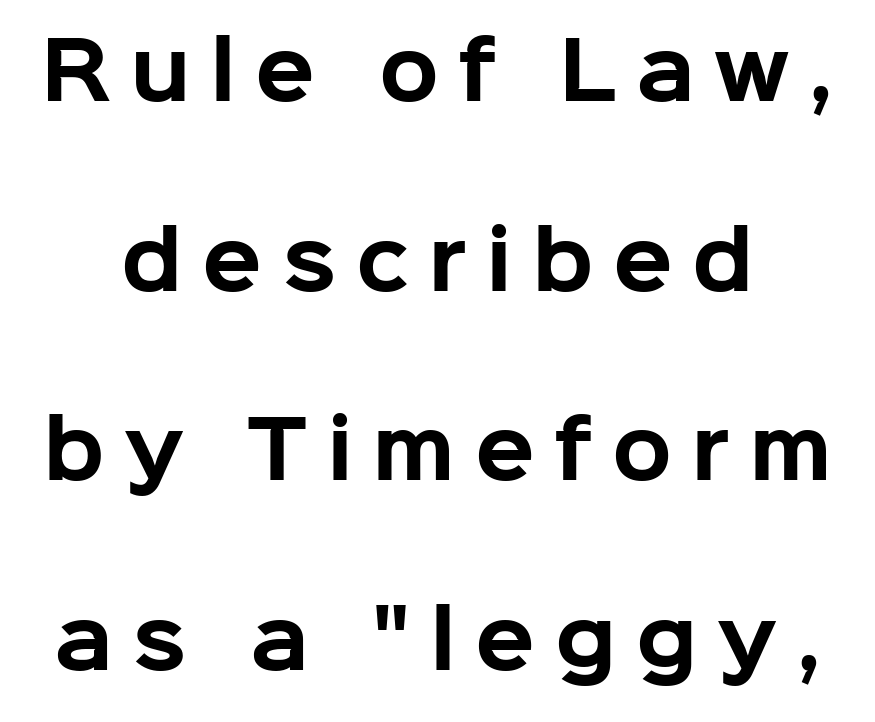
Short note: letters widely spaced. Designer's note — italics off, roman on. Observe the absence of serifs on each vertical stroke in this sample. Looks like regular typesetting: each glyph gets only the width it needs. This block would shrink considerably if given ordinary leading; it's expanded now. The strip under each line holds only bare page.
